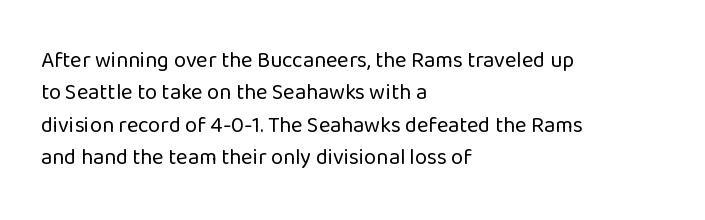
The image shows 22 px text type, upright; set left-aligned, normal line spacing (1.47x), normal letter spacing, not underlined.
